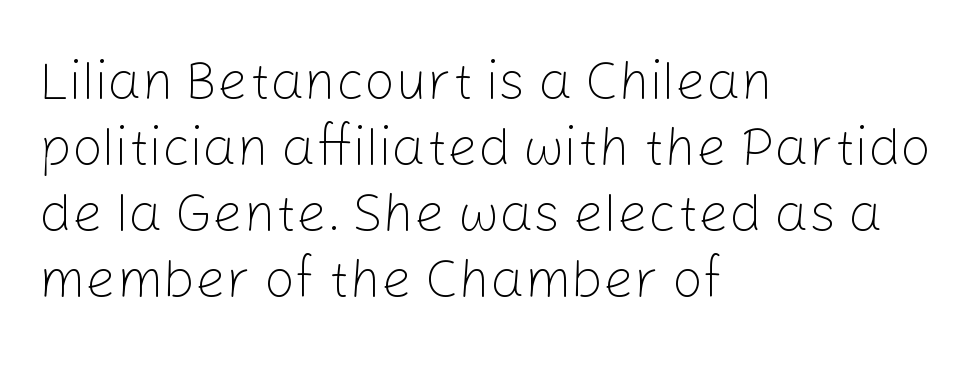
The image shows 54 px light sans-serif type, upright; set left-aligned, line spacing 1.22x, normal letter spacing, not underlined; low stroke contrast and a medium x-height.
